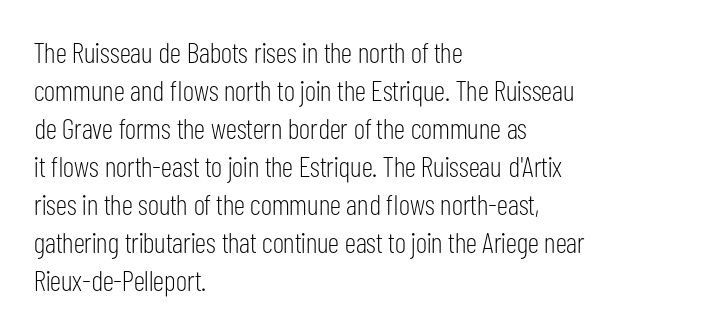
The image shows 29 px light, condensed sans-serif type, upright; set left-aligned, normal line spacing (1.31x), normal letter spacing, not underlined; low stroke contrast and a medium x-height.
